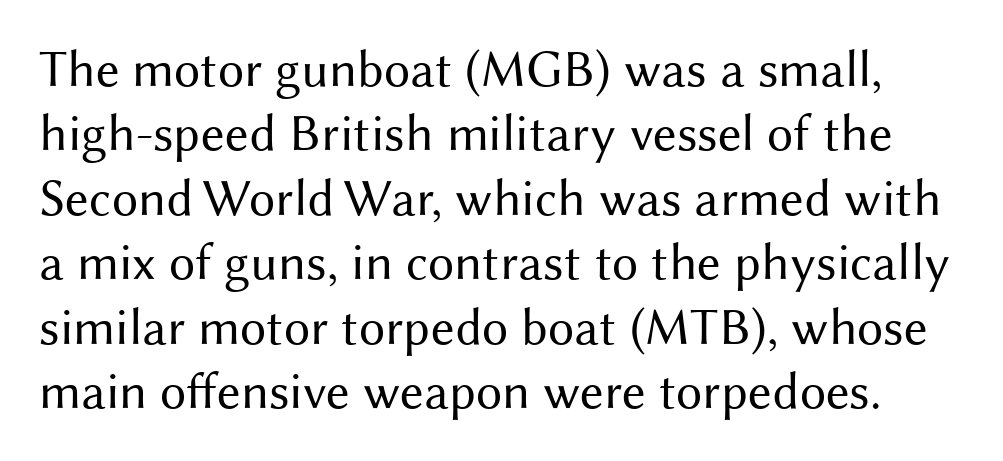
Spacing between characters is what you'd get straight out of the box. No heavy texture on the line: the type isn't bold. A roman cut, with each character standing at attention. A clean baseline with only descenders dipping below it. Does the type have serifs? No, each stem ends abruptly. The passage shown is typed in a proportional face where columns would drift.
